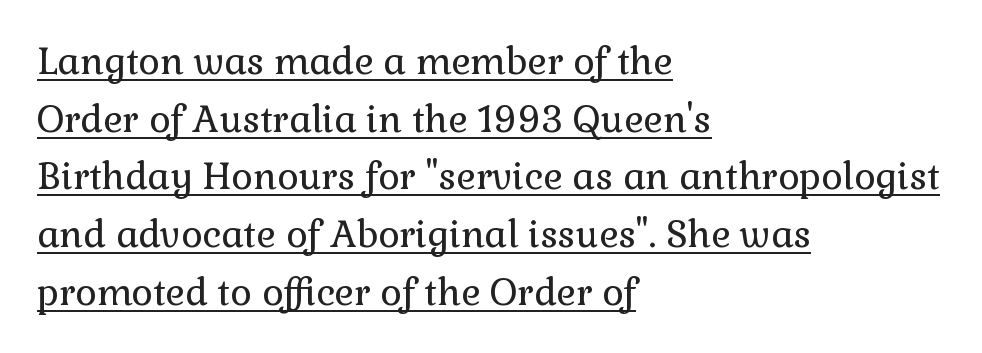
A quiet, ordinary-to-light weight characterises the typeface. A typographer would call this underscored text. Words appear dense and cohesive because spacing is normal. Type style note: has serifs. Varying glyph widths throughout — classic text-font behaviour. Ascenders rise straight up at ninety degrees.
